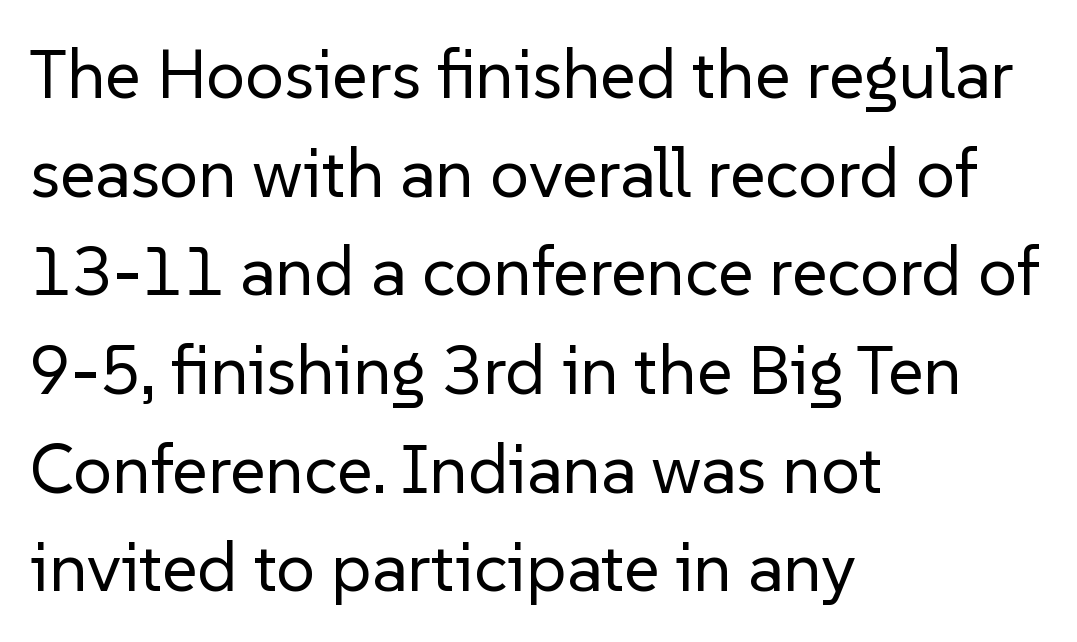
Q: Is the text bold? A: No.
Q: Is the text italic (slanted)? A: No, it is upright.
Q: Is the typeface a serif or a sans-serif typeface? A: Sans-serif.
Q: Is the text underlined? A: No.
Q: How is the paragraph aligned? A: Left-aligned.
Q: Is the spacing between letters normal or unusually wide? A: Normal.
Q: Is the spacing between lines tight, normal or loose? A: Normal.
Q: Width (condensed, normal, or wide)? A: Normal.
Q: Stroke contrast? A: Low.
Q: x-height? A: Medium.
Q: Monospaced? A: No.
